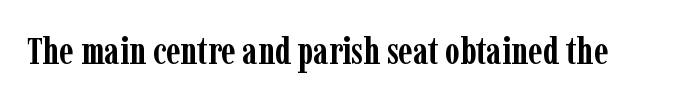
Q: Is the text bold? A: Yes.
Q: Is the text italic (slanted)? A: No, it is upright.
Q: Is the typeface a serif or a sans-serif typeface? A: Serif.
Q: Is the text underlined? A: No.
Q: Is the spacing between letters normal or unusually wide? A: Normal.
Q: Width (condensed, normal, or wide)? A: Condensed.
Q: Stroke contrast? A: Low.
Q: x-height? A: Medium.
Q: Monospaced? A: No.
